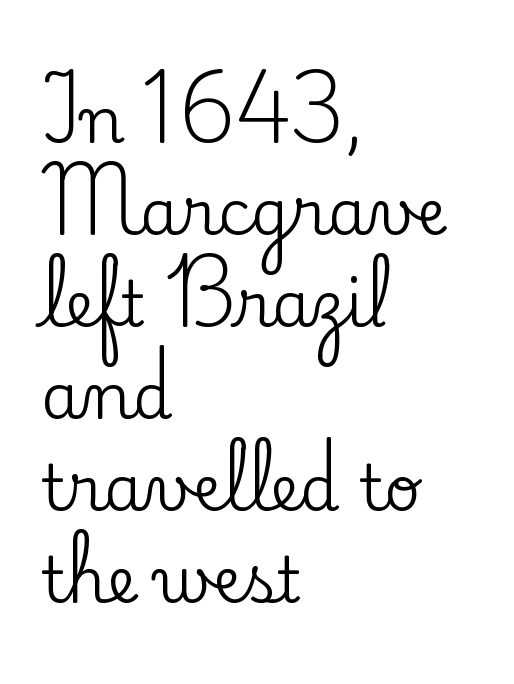
Q: Is the text italic (slanted)? A: No, it is upright.
Q: Is the typeface a serif or a sans-serif typeface? A: Serif.
Q: Is the text underlined? A: No.
Q: How is the paragraph aligned? A: Left-aligned.
Q: Is the spacing between letters normal or unusually wide? A: Normal.
Q: Is the spacing between lines tight, normal or loose? A: Normal.
Q: Width (condensed, normal, or wide)? A: Normal.
Q: Stroke contrast? A: Low.
Q: x-height? A: Small.
Q: Monospaced? A: No.
